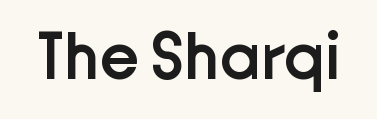
Looks like regular typesetting: each glyph gets only the width it needs. A somewhat darkened texture: the type is semibold rather than bold. Nope, no serifs anywhere on these letters. Italic? Not at all — the glyphs are vertical. The letters sit at their default tracking, neither squeezed nor spread.
